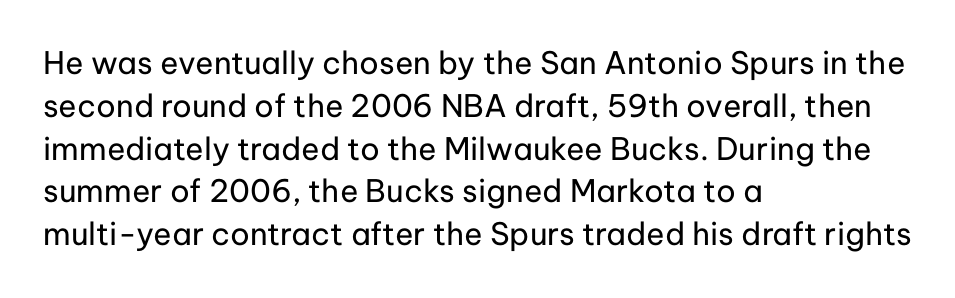
{"serif": "no", "italic": "no", "bold": "no", "weight": "regular", "width": "normal", "stroke_contrast": "low", "x_height": "medium", "monospaced": "no", "underline": "no", "align": "left", "line_spacing": "normal", "line_spacing_ratio": 1.38, "letter_spacing": "normal", "letter_spacing_em": 0.0, "glyph_px": 31}
